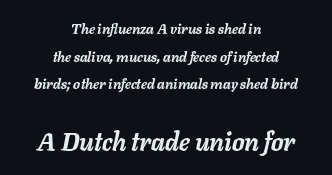
Q: Is the text bold? A: Yes.
Q: Is the text italic (slanted)? A: Yes, it leans right by about 11 degrees.
Q: Is the text underlined? A: No.
Q: How is the paragraph aligned? A: Centered.
Q: Is the spacing between letters normal or unusually wide? A: Normal.
Q: Is the spacing between lines tight, normal or loose? A: Loose.
Q: Which block of text is set in a larger size, the first (top) or the second (bottom)? A: The second (bottom) one.
